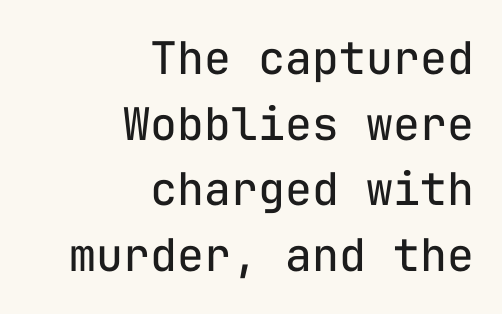
The image shows 45 px regular-weight sans-serif type, upright, monospaced; set right-aligned, normal line spacing (1.46x), normal letter spacing, not underlined; low stroke contrast and a medium x-height.
